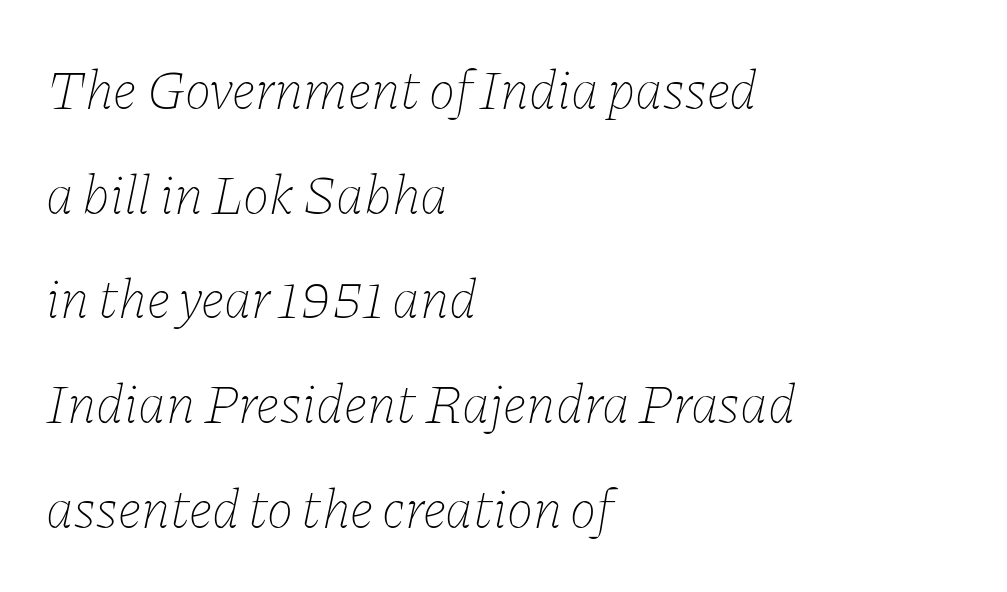
{"italic": "yes", "lean": "right", "slant_degrees": 11, "bold": "no", "weight": "thin", "width": "normal", "stroke_contrast": "low", "x_height": "medium", "monospaced": "no", "underline": "no", "align": "left", "line_spacing_ratio": 1.87, "letter_spacing": "normal", "letter_spacing_em": 0.0, "glyph_px": 56}
